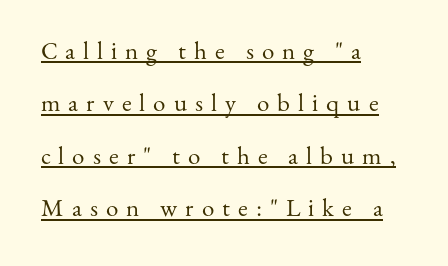
Is this a heavy cut? Hardly; it is regular or lighter. Substantial extra tracking has been applied to these lines. If you drew a ruler down the left edge, every line would touch it. These lines stand farther apart than default settings would place them.
